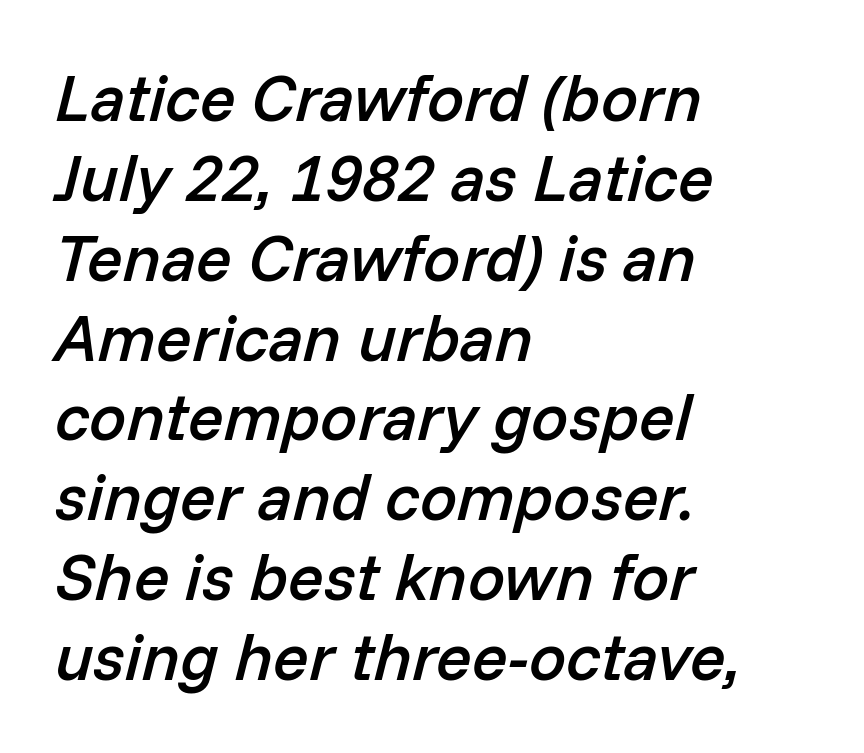
The image shows 66 px semibold type, italic (leaning right); set left-aligned, line spacing 1.21x, normal letter spacing, not underlined; low stroke contrast and a medium x-height.
